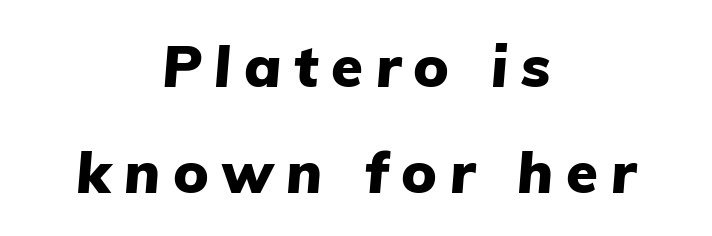
Any mark beneath the type? The region is blank. If you folded the block vertically in half, each line would mirror itself in length. Notice how the stems are inclined rather than vertical — that's the hallmark of italics. On the weight axis this lands at bold, roughly 700.
